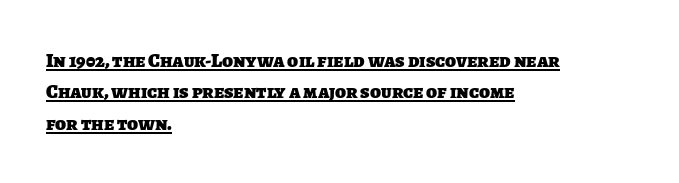
The image shows 20 px bold type; set left-aligned, normal line spacing (1.57x), normal letter spacing, underlined.
